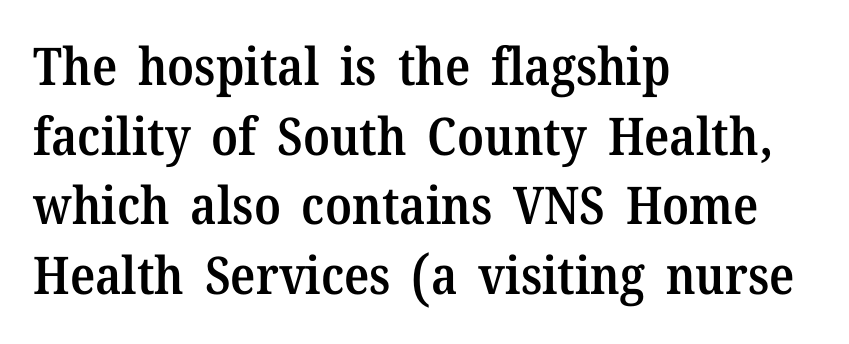
{"serif": "yes", "italic": "no", "bold": "semi", "weight": "semibold", "width": "normal", "stroke_contrast": "medium", "x_height": "medium", "monospaced": "no", "underline": "no", "align": "left", "line_spacing": "normal", "line_spacing_ratio": 1.34, "letter_spacing": "normal", "letter_spacing_em": 0.0, "glyph_px": 52}
